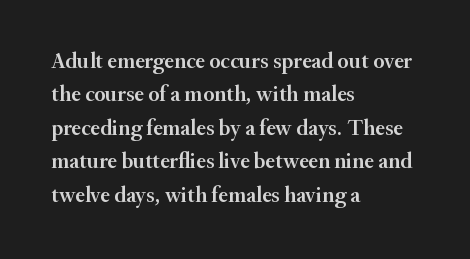
Rows of type keep a routine distance in the vertical direction. Default kerning and tracking; the words read as compact shapes. The font's upright variant was chosen for this text. As a designer I'd log this as weight 600, semibold. The string is rendered with underlining switched off.
